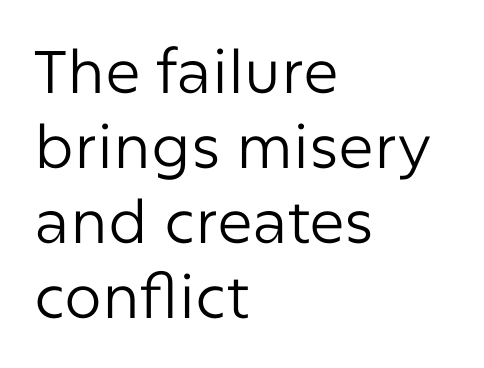
{"serif": "no", "italic": "no", "bold": "no", "weight": "regular", "width": "normal", "stroke_contrast": "low", "x_height": "medium", "monospaced": "no", "underline": "no", "align": "left", "line_spacing": "normal", "line_spacing_ratio": 1.25, "letter_spacing": "normal", "letter_spacing_em": 0.0, "glyph_px": 60}
